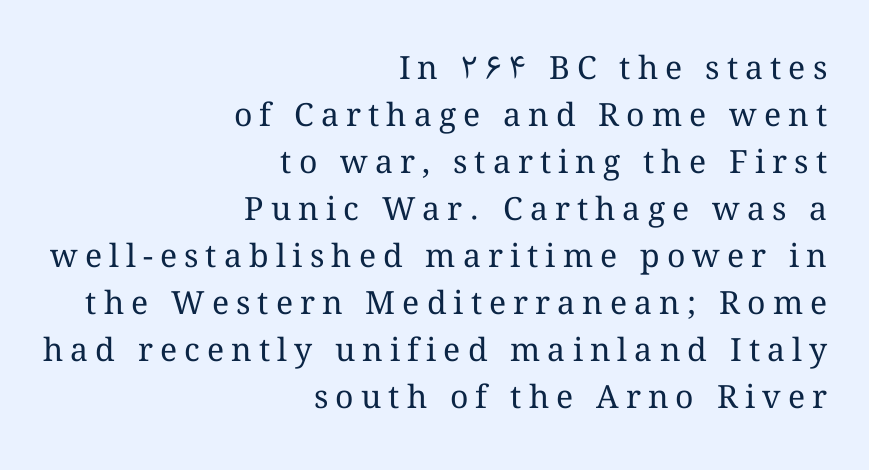
Q: Is the text bold? A: No.
Q: Is the text italic (slanted)? A: No, it is upright.
Q: Is the text underlined? A: No.
Q: How is the paragraph aligned? A: Right-aligned.
Q: Is the spacing between letters normal or unusually wide? A: Unusually wide.
Q: Is the spacing between lines tight, normal or loose? A: Normal.
Q: Width (condensed, normal, or wide)? A: Normal.
Q: Stroke contrast? A: Medium.
Q: x-height? A: Medium.
Q: Monospaced? A: No.
